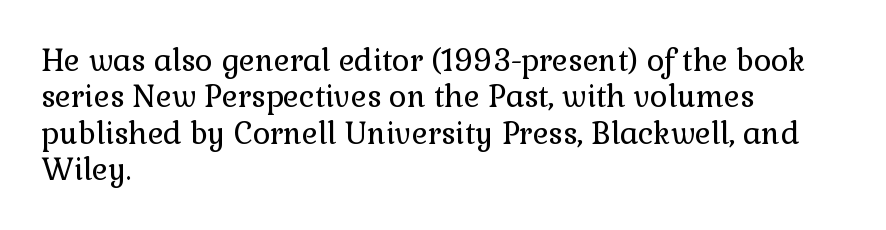
Is this a fixed-width face? No — the glyphs have proportional, varying widths. Style check: upright. Check where the strokes stop: tiny serifs finish them off. A bare baseline throughout the passage. In CSS terms this would be text-align: left. You could call the tracking neutral — neither tight nor loose.
